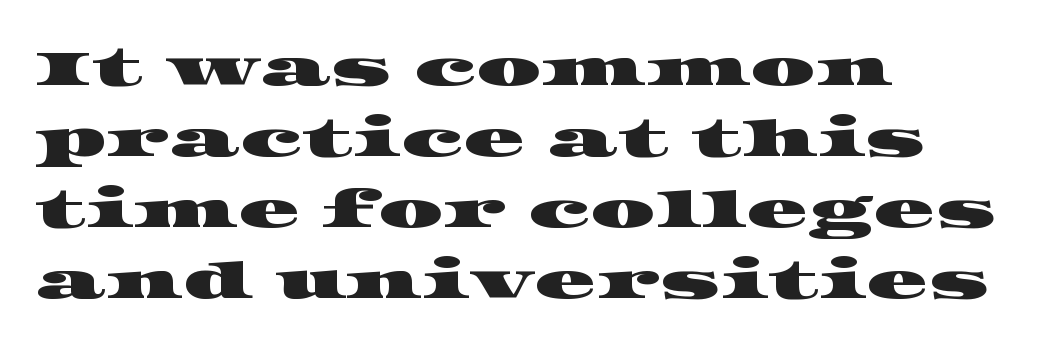
Vertically, the passage feels balanced, rows spaced as you'd expect. Does the copy run flush right? No — it runs flush left. Is this a sans? No — the strokes have serifs. Check under the words: just untouched page. Note the varied advance widths — an 'i' is clearly narrower than an 'm'. Students, note that the glyphs here touch the page at normal intervals.
